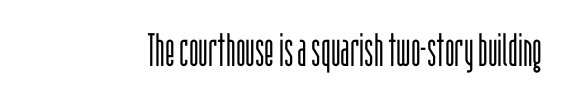
Unlike italic type, these characters show no tilt at all. Spacing between characters is what you'd get straight out of the box. Quick note: underline off. Is this a sans? Yes — the strokes have no serifs. No chunkiness to these letters — they're not bold.
